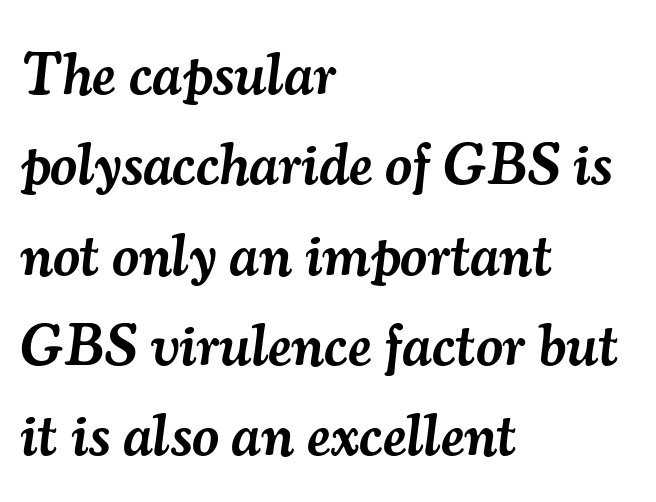
The foot of each line stays bare and open. If you drew a ruler down the left edge, every line would touch it. Standard letterfit; no display-style spreading of the glyphs. Typographic density is moderately raised because the face is semibold. A typesetter would call this leading conventional body-copy spacing. The passage shown is typed in a proportional face where columns would drift.
